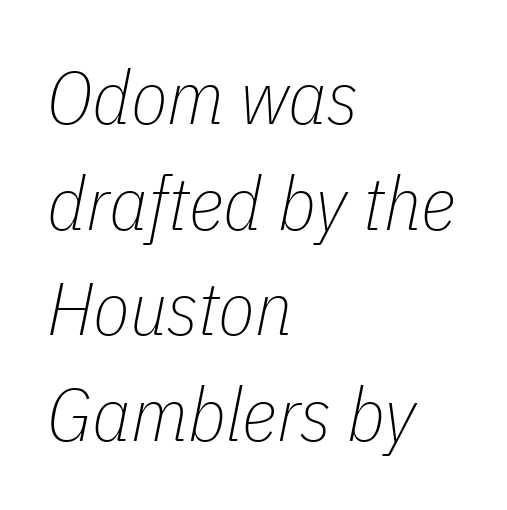
The image shows 75 px thin, condensed type, italic (leaning right); set left-aligned, normal line spacing (1.41x), normal letter spacing, not underlined; low stroke contrast and a medium x-height.
